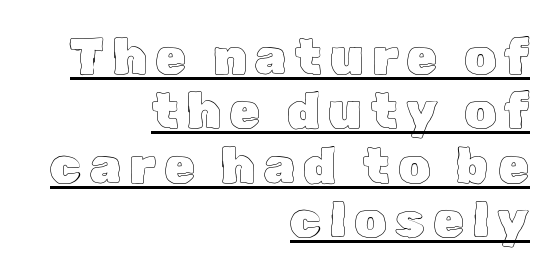
{"italic": "no", "width": "normal", "x_height": "medium", "monospaced": "no", "underline": "yes", "align": "right", "line_spacing": "tight", "line_spacing_ratio": 1.09, "glyph_px": 50}
